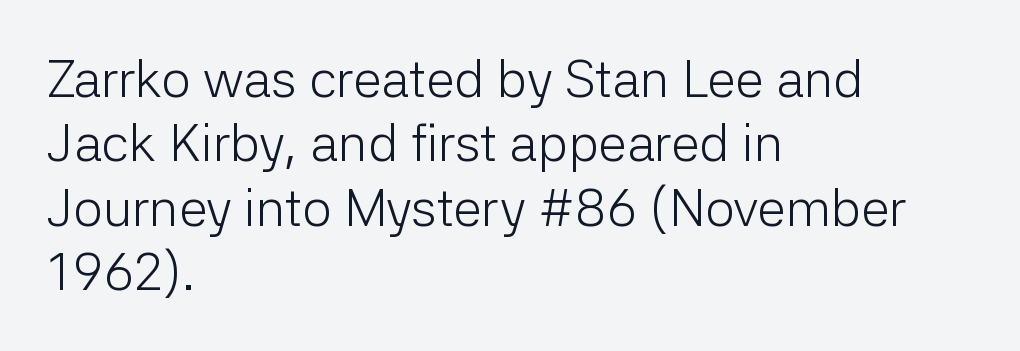
The image shows 52 px light sans-serif type, upright; set left-aligned, line spacing 1.24x, normal letter spacing, not underlined; low stroke contrast and a medium x-height.
